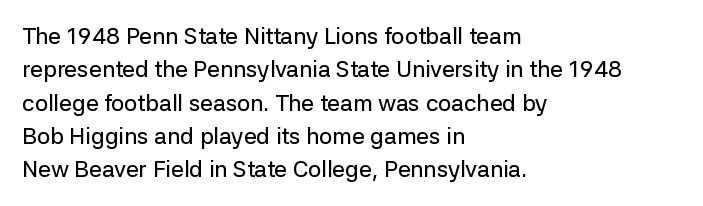
{"italic": "no", "underline": "no", "align": "left", "line_spacing": "normal", "line_spacing_ratio": 1.45, "letter_spacing": "normal", "letter_spacing_em": 0.0, "glyph_px": 23}
